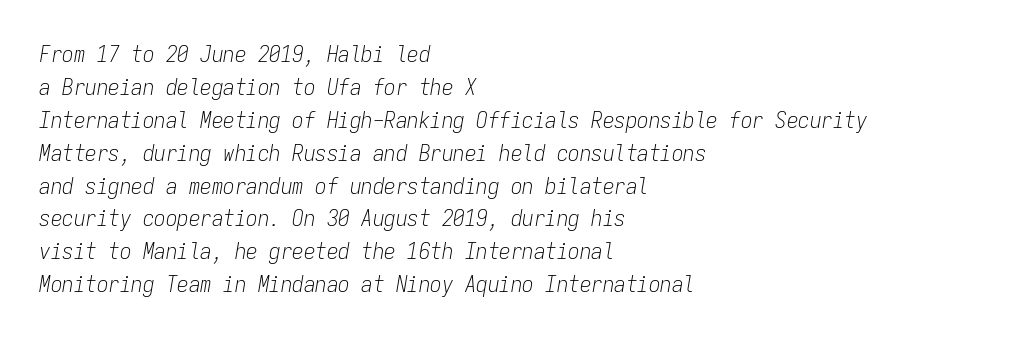
Q: Is the text bold? A: No.
Q: Is the text italic (slanted)? A: Yes, it leans right by about 9 degrees.
Q: Is the text underlined? A: No.
Q: How is the paragraph aligned? A: Left-aligned.
Q: Is the spacing between letters normal or unusually wide? A: Normal.
Q: Is the spacing between lines tight, normal or loose? A: Normal.
